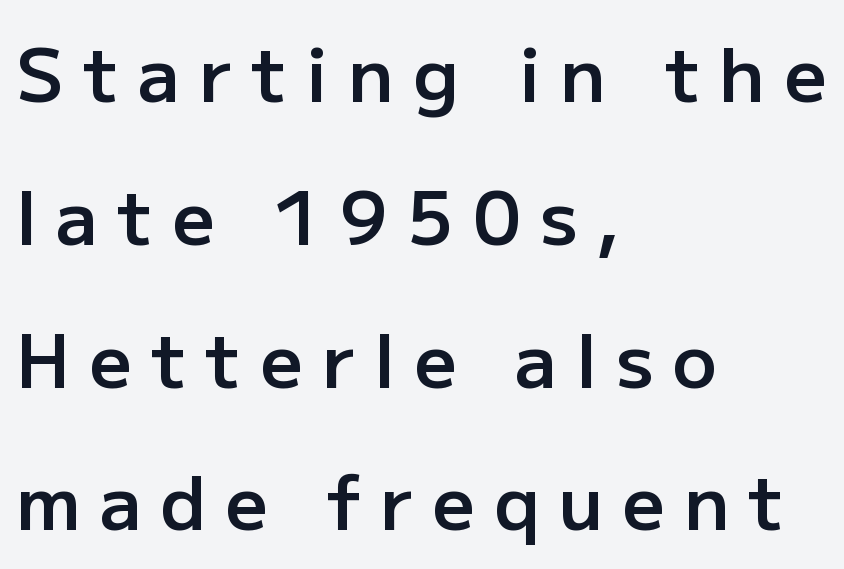
The image shows 74 px semibold sans-serif type, upright; set left-aligned, loose line spacing (1.93x), unusually wide letter spacing (+0.26 em), not underlined; low stroke contrast and a medium x-height.
